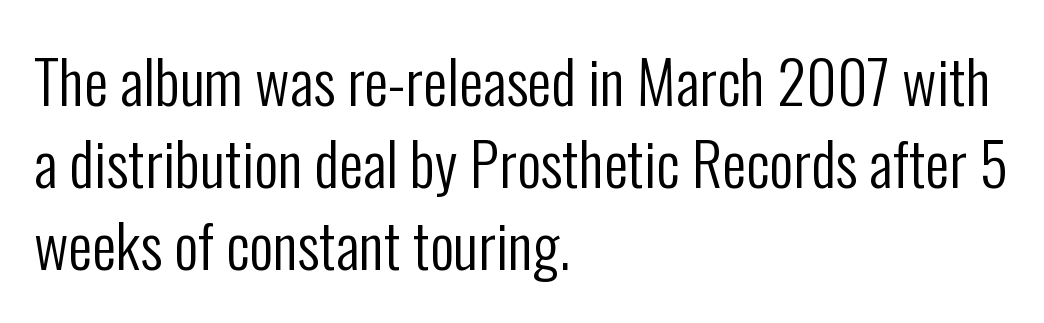
The image shows 60 px regular-weight, condensed sans-serif type, upright; set left-aligned, normal line spacing (1.37x), normal letter spacing, not underlined; low stroke contrast and a medium x-height.
